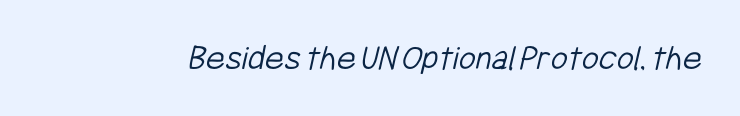
The image shows 37 px light, condensed sans-serif type; set normal letter spacing, not underlined; low stroke contrast and a medium x-height.
